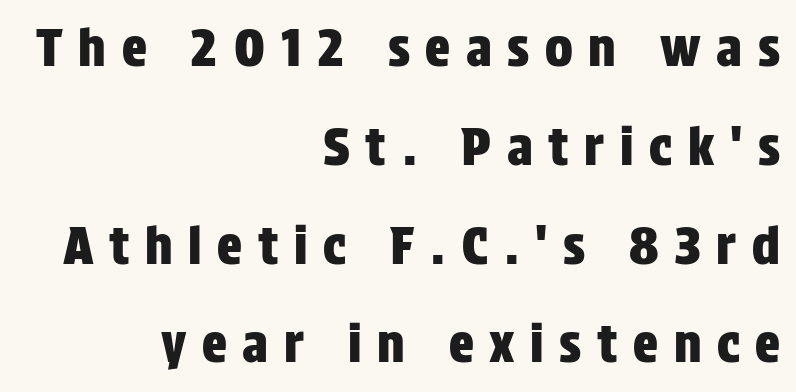
The image shows 52 px condensed sans-serif type, upright; set right-aligned, loose line spacing (1.9x), unusually wide letter spacing (+0.3 em), not underlined; low stroke contrast and a large x-height.
